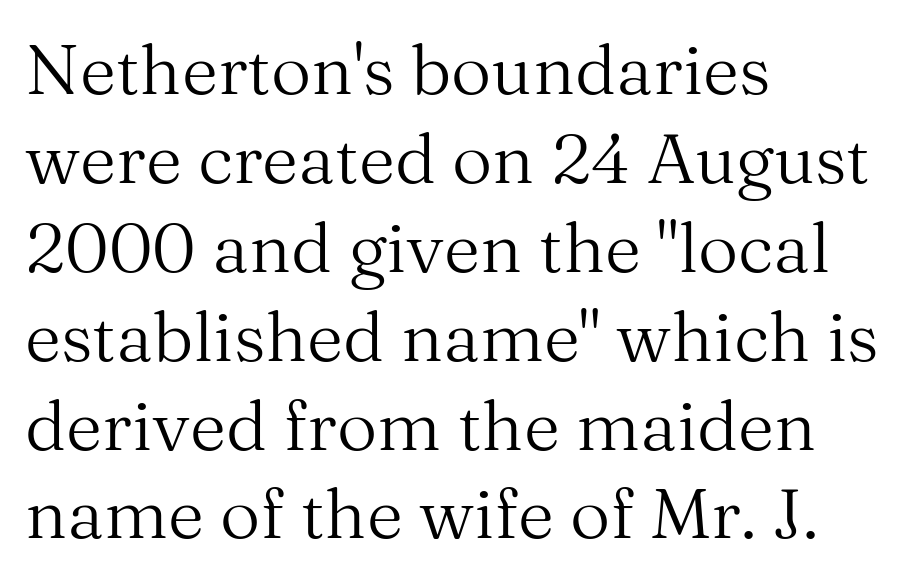
Counters stay open thanks to moderate or lighter strokes. The compositor pushed each line to the left boundary. This sample uses plain, unmodified letter spacing. This block has exactly the height ordinary leading produces. The string is rendered with underlining switched off. These lines are rendered in a variable-pitch font.
